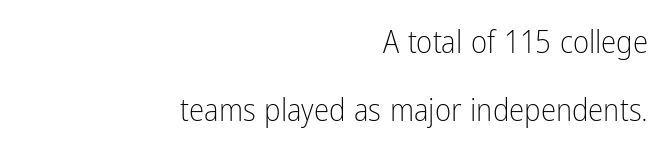
The image shows 31 px light, condensed sans-serif type, upright; set right-aligned, loose line spacing (2.18x), normal letter spacing, not underlined; low stroke contrast and a medium x-height.
